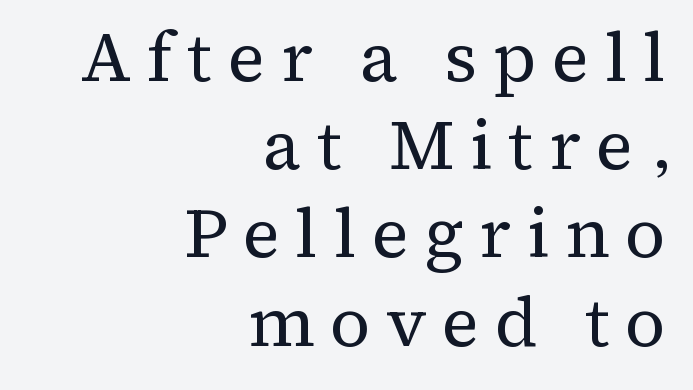
The image shows 70 px regular-weight serif type, upright; set right-aligned, normal line spacing (1.26x), unusually wide letter spacing (+0.22 em), not underlined; medium stroke contrast and a medium x-height.
